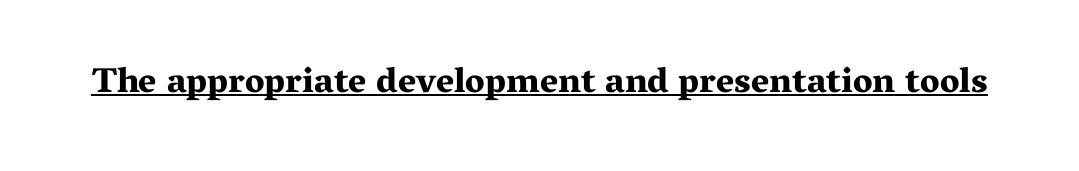
The face used here is rendered with its standard letterfit. These lines are rendered in a variable-pitch font. Small tapered or slab feet sit at the stroke ends, so this counts as serif. Honestly, the underline is the first thing you notice here. The type sits square on the baseline with zero lean. Every letter is thick-stroked: bold, no question.
